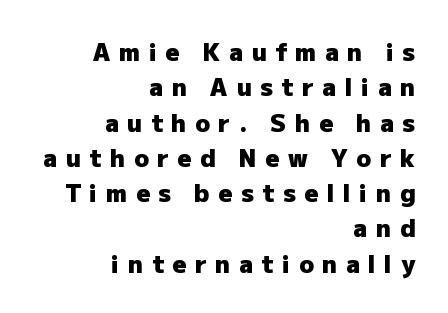
The image shows 24 px bold type, upright; set right-aligned, normal line spacing (1.47x), unusually wide letter spacing (+0.36 em), not underlined.
